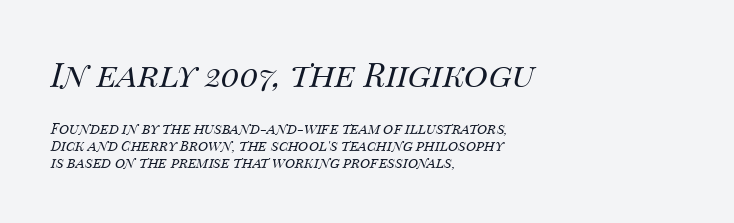
The image shows 33 px regular-weight type, italic (leaning right); set left-aligned, line spacing 1.22x, normal letter spacing, not underlined; the first (top) block is 2.36x larger; medium stroke contrast and a large x-height.
